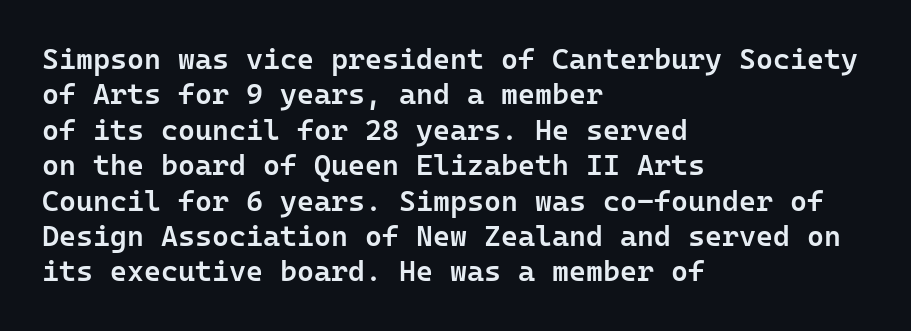
The gaps between neighbouring characters are ordinary and unremarkable. Italic? Not at all — the glyphs are vertical. No word sits above an underline. The typesetting leans somewhat heavy: a semibold. Compared with a centered layout, this one pins lines to the left instead.
